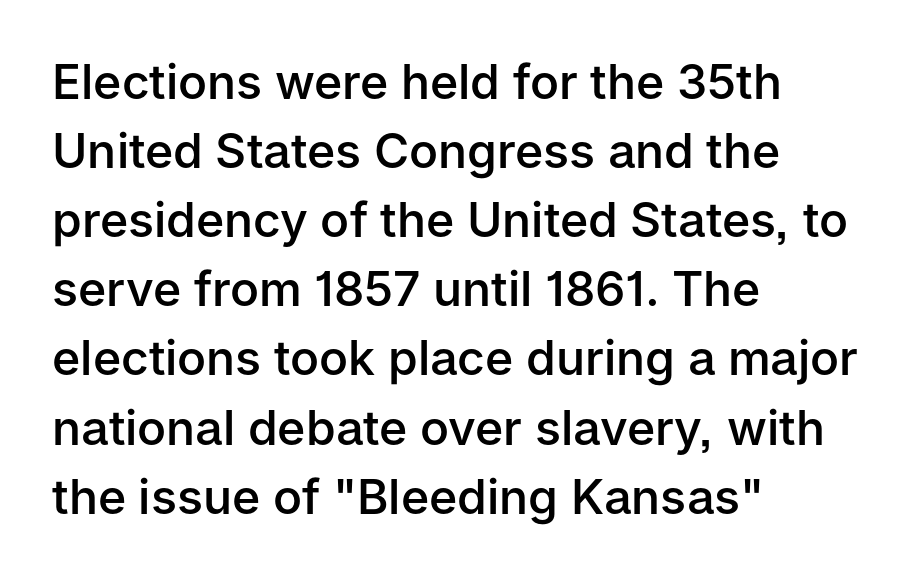
Reading down the column, the eye jumps a familiar distance to each next line. Proportional: the letters do not fall into vertical columns. Spacing between characters is what you'd get straight out of the box. A sans-serif font was chosen for this passage. Posture: vertical. Glance below the letters and you will spot only blank space.
